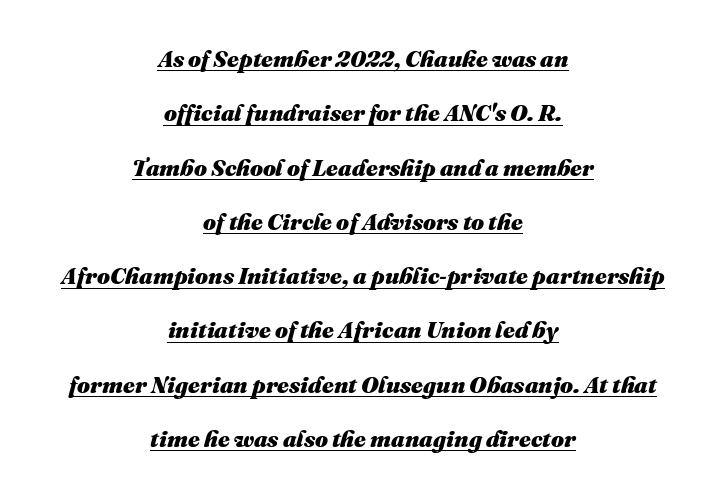
The image shows 23 px bold type, italic (leaning right); set centered, loose line spacing (2.36x), normal letter spacing, underlined.
